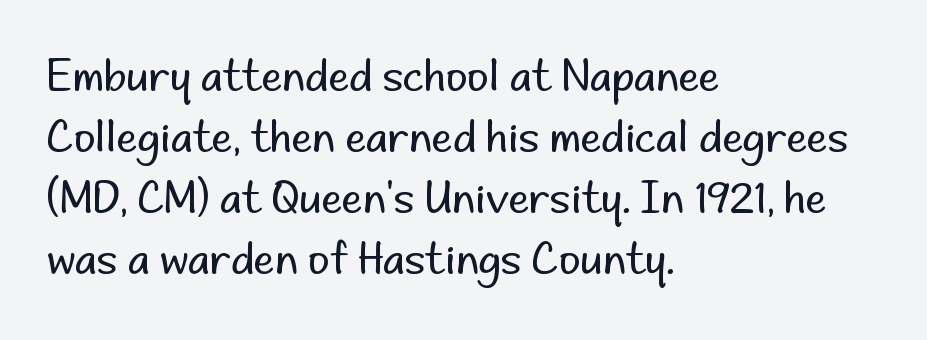
{"serif": "no", "italic": "no", "bold": "no", "weight": "regular", "width": "normal", "stroke_contrast": "low", "x_height": "small", "monospaced": "no", "underline": "no", "align": "left", "line_spacing": "normal", "line_spacing_ratio": 1.45, "letter_spacing": "normal", "letter_spacing_em": 0.0, "glyph_px": 42}
